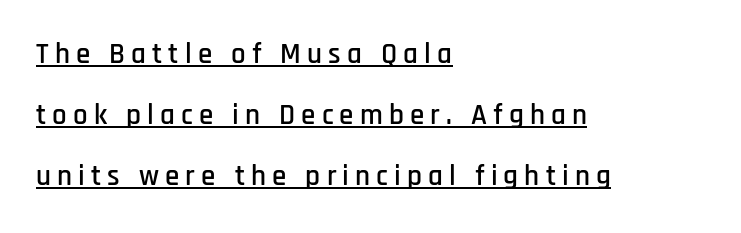
The image shows 29 px condensed sans-serif type, upright; set left-aligned, loose line spacing (2.11x), unusually wide letter spacing (+0.21 em), underlined; low stroke contrast and a large x-height.
